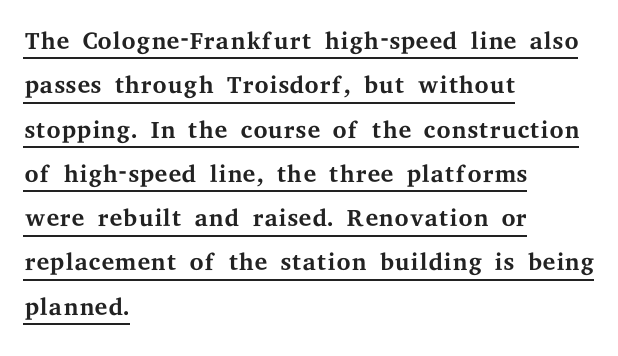
Q: Is the text bold? A: No.
Q: Is the text italic (slanted)? A: No, it is upright.
Q: Is the typeface a serif or a sans-serif typeface? A: Serif.
Q: Is the text underlined? A: Yes.
Q: How is the paragraph aligned? A: Left-aligned.
Q: Is the spacing between letters normal or unusually wide? A: Normal.
Q: Width (condensed, normal, or wide)? A: Wide.
Q: Stroke contrast? A: Medium.
Q: x-height? A: Medium.
Q: Monospaced? A: No.
